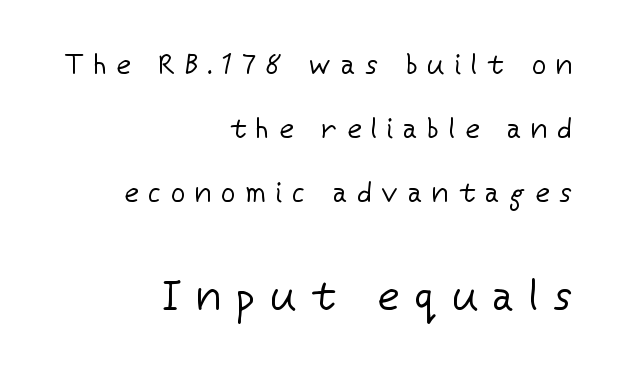
{"serif": "no", "italic": "no", "bold": "no", "weight": "regular", "width": "normal", "stroke_contrast": "low", "x_height": "medium", "monospaced": "no", "underline": "no", "align": "right", "line_spacing": "loose", "line_spacing_ratio": 2.28, "letter_spacing": "wide", "letter_spacing_em": 0.36, "larger_block": "second", "size_ratio": 1.5, "glyph_px": 42}
